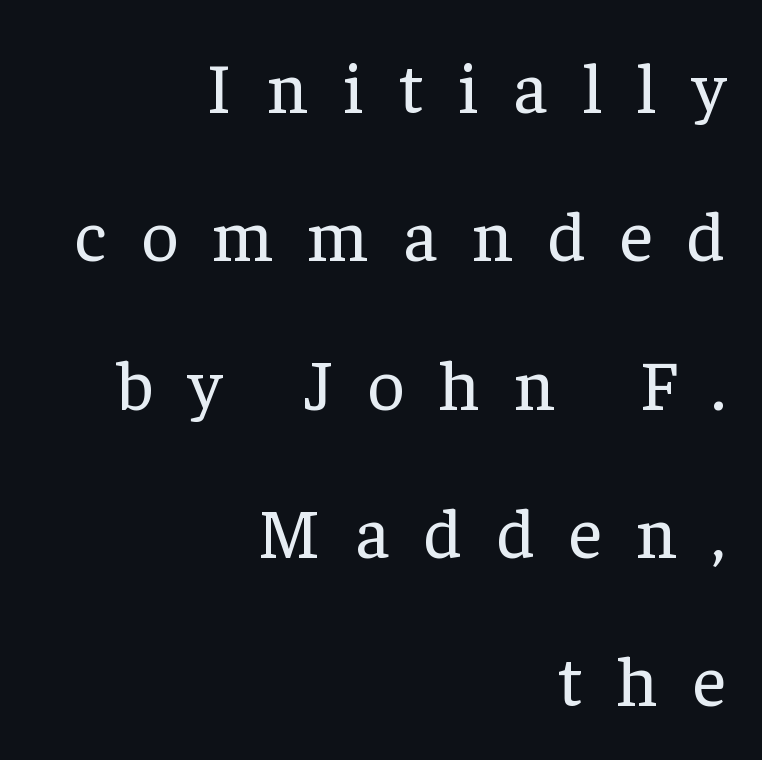
The image shows 72 px regular-weight serif type, upright; set right-aligned, loose line spacing (2.06x), unusually wide letter spacing (+0.48 em), not underlined; low stroke contrast and a medium x-height.
